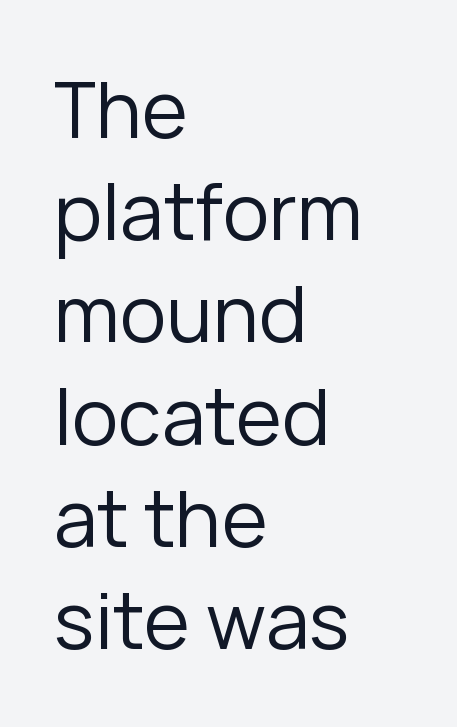
{"serif": "no", "italic": "no", "bold": "no", "weight": "regular", "width": "normal", "stroke_contrast": "low", "x_height": "medium", "monospaced": "no", "underline": "no", "align": "left", "line_spacing": "normal", "line_spacing_ratio": 1.31, "letter_spacing": "normal", "letter_spacing_em": 0.0, "glyph_px": 78}
